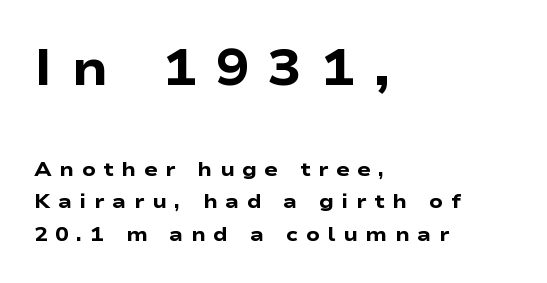
Q: Is the text bold? A: Yes.
Q: Is the text italic (slanted)? A: No, it is upright.
Q: Is the typeface a serif or a sans-serif typeface? A: Sans-serif.
Q: Is the text underlined? A: No.
Q: How is the paragraph aligned? A: Left-aligned.
Q: Is the spacing between letters normal or unusually wide? A: Unusually wide.
Q: Is the spacing between lines tight, normal or loose? A: Normal.
Q: Which block of text is set in a larger size, the first (top) or the second (bottom)? A: The first (top) one.
Q: Width (condensed, normal, or wide)? A: Wide.
Q: Stroke contrast? A: Low.
Q: x-height? A: Medium.
Q: Monospaced? A: No.
